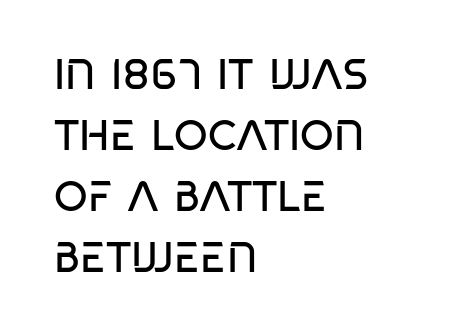
Visually the block forms a straight wall on the left and a jagged coastline on the right. Letters have the restrained weight of plain body copy at most. Summary of vertical rhythm: regular, with standard interline spacing. The rendering uses natural spacing where letterforms have individual widths. Just letters on the line, the space beneath them empty. A sans-serif font was chosen for this passage.
